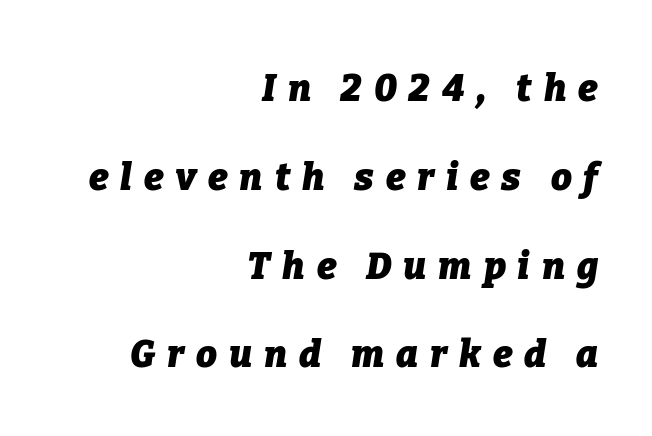
{"italic": "yes", "lean": "right", "slant_degrees": 9, "bold": "yes", "weight": "heavy", "width": "normal", "stroke_contrast": "low", "x_height": "medium", "monospaced": "no", "underline": "no", "align": "right", "line_spacing": "loose", "line_spacing_ratio": 2.4, "letter_spacing": "wide", "letter_spacing_em": 0.32, "glyph_px": 37}
